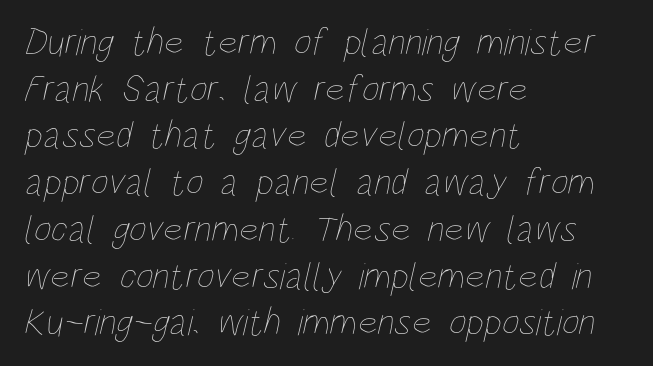
The zone under the glyphs is completely vacant. Compared with a typical body face, this is equally light or lighter still. Tracking value appears to be zero — textbook default spacing. The paragraph has a hard left edge and a soft right edge. A typesetter would call this proportional, since set widths differ per character.
